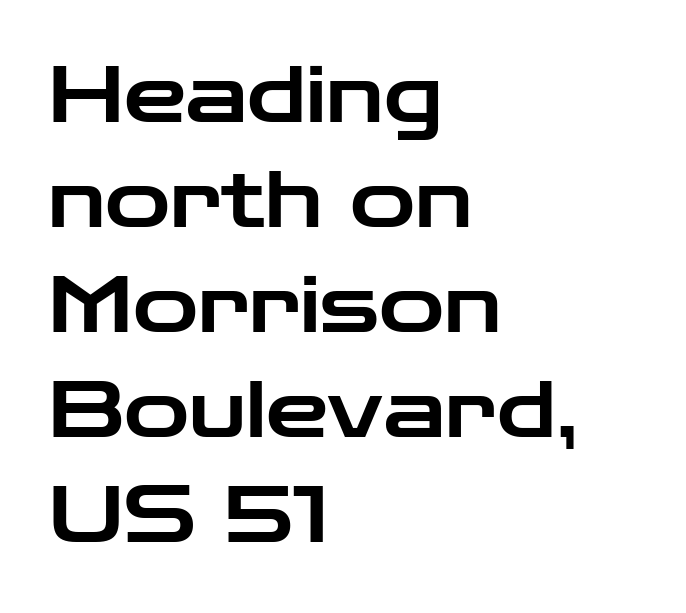
The text was rendered using a sans face with plain stroke endings. A student would call this left alignment; a typographer would say flush left, rag right. Honestly, the row spacing looks completely unremarkable. The passage shown has conventional tracking throughout. Upright lettering throughout. Underlining? Definitely not there.
